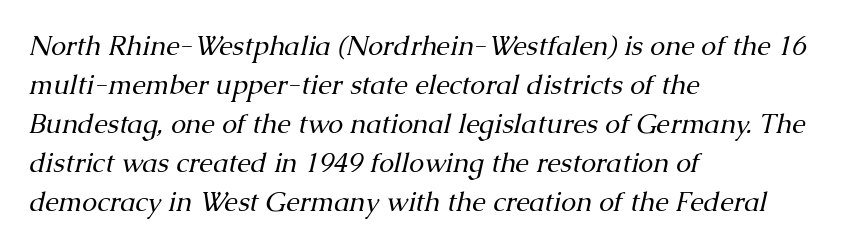
The image shows 27 px text type, italic (leaning right); set left-aligned, normal line spacing (1.44x), normal letter spacing, not underlined.
